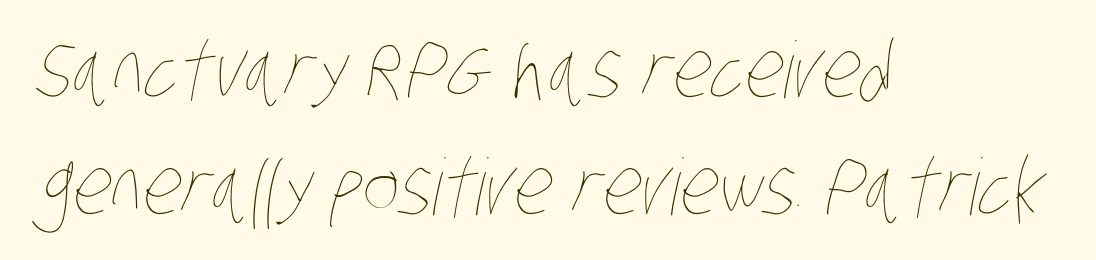
Q: Is the text bold? A: No.
Q: Is the text underlined? A: No.
Q: How is the paragraph aligned? A: Left-aligned.
Q: Is the spacing between letters normal or unusually wide? A: Normal.
Q: Is the spacing between lines tight, normal or loose? A: Normal.
Q: Width (condensed, normal, or wide)? A: Condensed.
Q: Stroke contrast? A: Low.
Q: x-height? A: Large.
Q: Monospaced? A: No.
